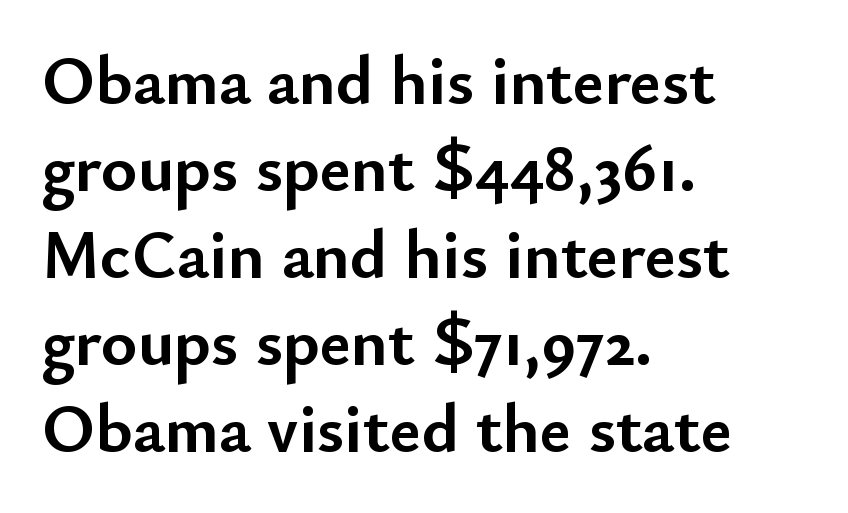
{"serif": "no", "italic": "no", "bold": "yes", "weight": "semibold", "width": "normal", "stroke_contrast": "low", "x_height": "small", "monospaced": "no", "underline": "no", "align": "left", "line_spacing": "normal", "line_spacing_ratio": 1.26, "letter_spacing": "normal", "letter_spacing_em": 0.0, "glyph_px": 69}
